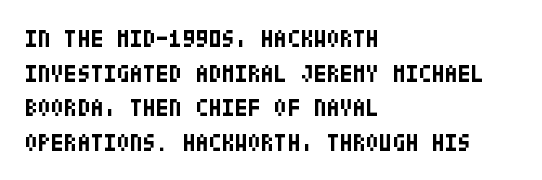
{"italic": "no", "bold": "yes", "underline": "no", "align": "left", "line_spacing": "normal", "line_spacing_ratio": 1.44, "letter_spacing": "normal", "letter_spacing_em": 0.0, "glyph_px": 24}
